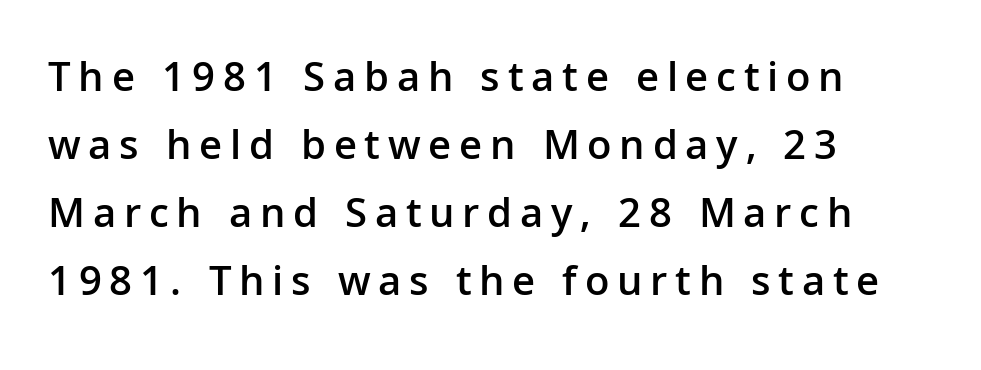
Q: Is the text bold? A: Semi-bold.
Q: Is the text italic (slanted)? A: No, it is upright.
Q: Is the typeface a serif or a sans-serif typeface? A: Sans-serif.
Q: Is the text underlined? A: No.
Q: How is the paragraph aligned? A: Left-aligned.
Q: Is the spacing between lines tight, normal or loose? A: Normal.
Q: Width (condensed, normal, or wide)? A: Normal.
Q: Stroke contrast? A: Low.
Q: x-height? A: Medium.
Q: Monospaced? A: No.
